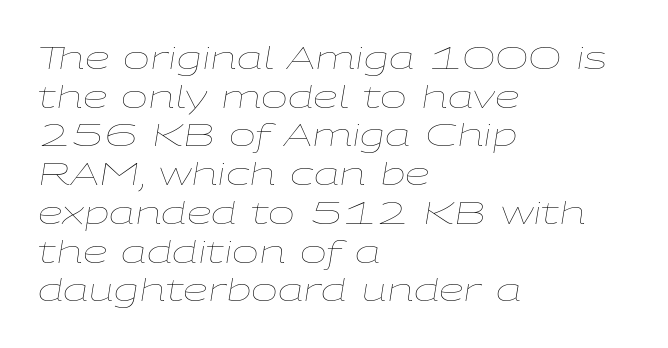
The face used here is proportionally spaced, like ordinary book or web type. Does the lettering tilt? It does — this is italic. You could call the tracking neutral — neither tight nor loose. Summary of weight: not heavy and not bold. Left-aligned paragraph, ragged on the right.
